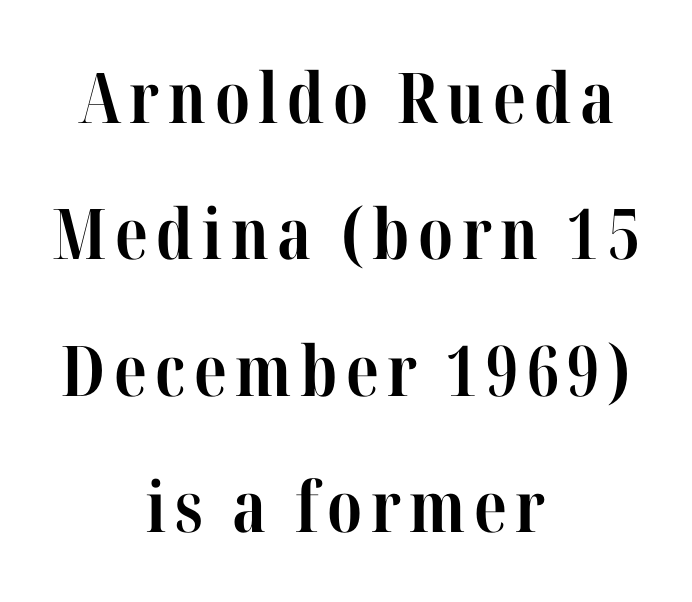
{"serif": "yes", "italic": "no", "bold": "yes", "weight": "bold", "width": "condensed", "stroke_contrast": "high", "x_height": "medium", "monospaced": "no", "underline": "no", "align": "center", "line_spacing": "loose", "line_spacing_ratio": 1.95, "glyph_px": 70}
